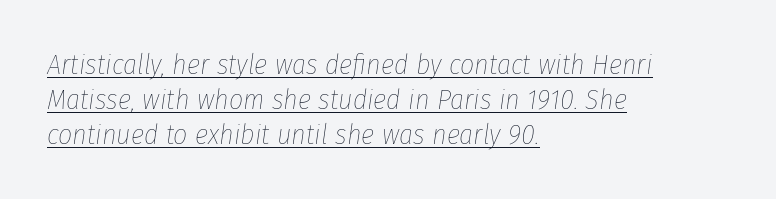
Q: Is the text bold? A: No.
Q: Is the text italic (slanted)? A: Yes, it leans right by about 8 degrees.
Q: Is the text underlined? A: Yes.
Q: How is the paragraph aligned? A: Left-aligned.
Q: Is the spacing between letters normal or unusually wide? A: Normal.
Q: Is the spacing between lines tight, normal or loose? A: Normal.
Q: Width (condensed, normal, or wide)? A: Condensed.
Q: Stroke contrast? A: Low.
Q: x-height? A: Medium.
Q: Monospaced? A: No.
